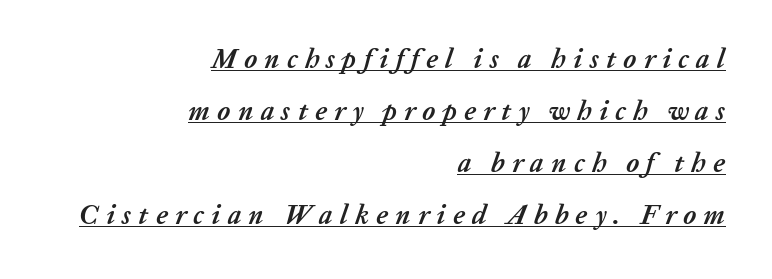
The image shows 27 px bold type, italic (leaning right); set right-aligned, loose line spacing (1.93x), unusually wide letter spacing (+0.27 em), underlined.
